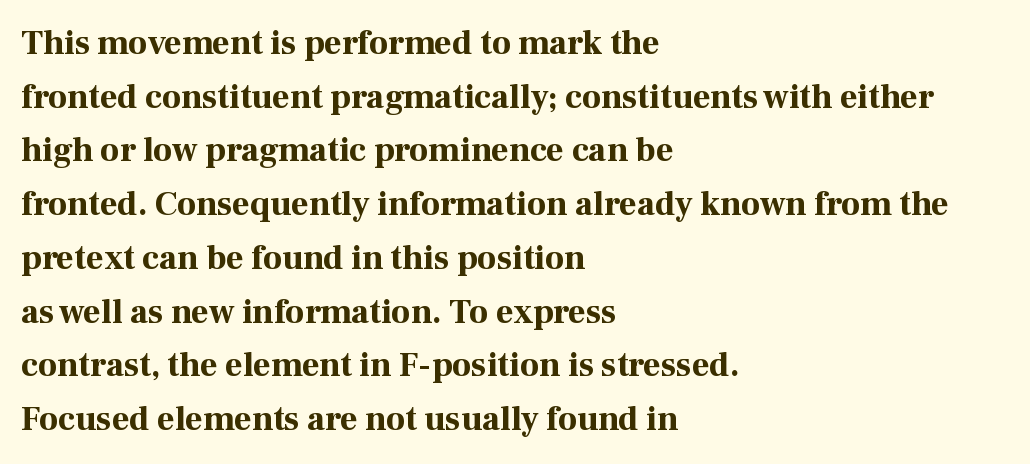
Q: Is the text bold? A: Yes.
Q: Is the text italic (slanted)? A: No, it is upright.
Q: Is the typeface a serif or a sans-serif typeface? A: Serif.
Q: Is the text underlined? A: No.
Q: How is the paragraph aligned? A: Left-aligned.
Q: Is the spacing between letters normal or unusually wide? A: Normal.
Q: Is the spacing between lines tight, normal or loose? A: Normal.
Q: Width (condensed, normal, or wide)? A: Normal.
Q: Stroke contrast? A: High.
Q: x-height? A: Medium.
Q: Monospaced? A: No.
